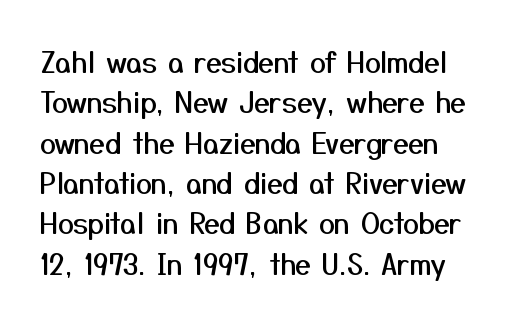
No word sits above an underline. Vertical spacing — default. No extra tracking has been applied to these lines. To sum up the face: it is a sans, with no serifs.
